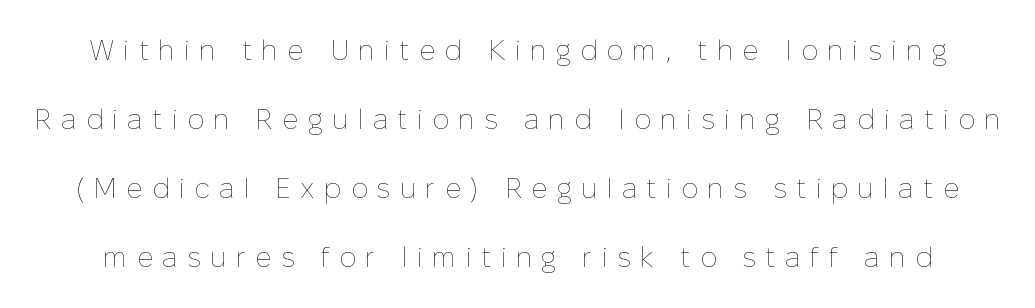
{"italic": "no", "bold": "no", "weight": "thin", "width": "normal", "stroke_contrast": "low", "x_height": "medium", "monospaced": "no", "underline": "no", "line_spacing": "loose", "line_spacing_ratio": 2.47, "letter_spacing": "wide", "letter_spacing_em": 0.33, "glyph_px": 28}
